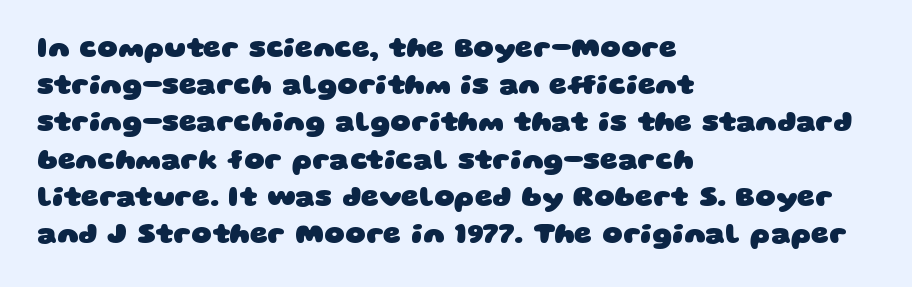
The image shows 28 px heavy, wide sans-serif type; set left-aligned, normal line spacing (1.33x), normal letter spacing, not underlined; low stroke contrast and a large x-height.
